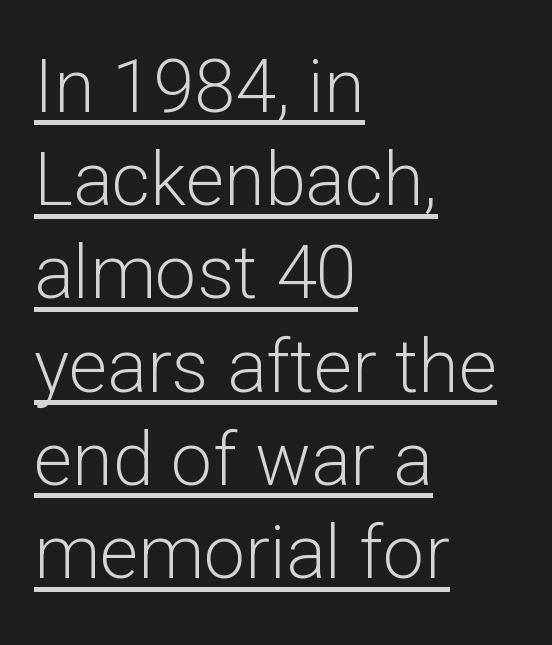
{"serif": "no", "italic": "no", "bold": "no", "weight": "light", "width": "normal", "stroke_contrast": "low", "x_height": "medium", "monospaced": "no", "underline": "yes", "align": "left", "line_spacing": "normal", "line_spacing_ratio": 1.26, "letter_spacing": "normal", "letter_spacing_em": 0.0, "glyph_px": 74}
